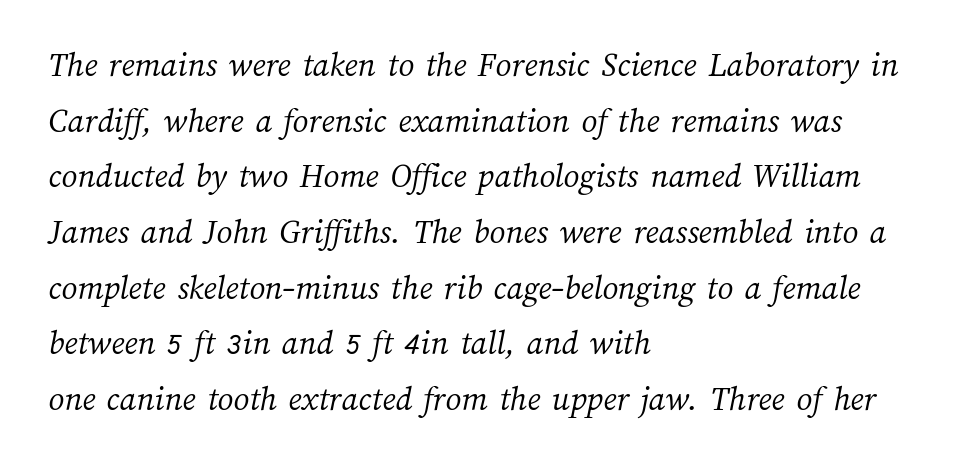
These lines keep a tight, regular rhythm from letter to letter. No letter is thick-stroked: the sample isn't bold. This block has exactly the height ordinary leading produces. A classic flush-left, rag-right setting is used for this passage. A typesetter would call this proportional, since set widths differ per character.
